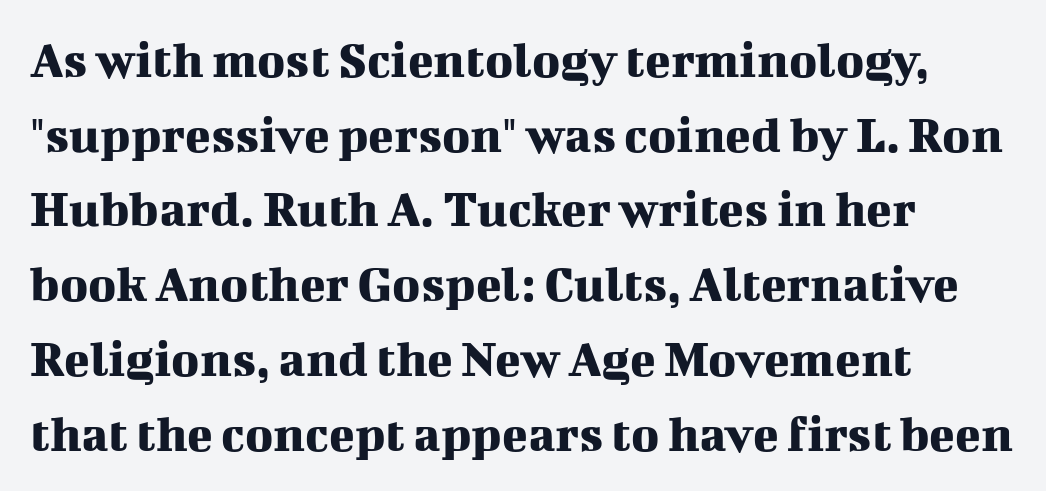
Q: Is the text italic (slanted)? A: No, it is upright.
Q: Is the typeface a serif or a sans-serif typeface? A: Serif.
Q: Is the text underlined? A: No.
Q: How is the paragraph aligned? A: Left-aligned.
Q: Is the spacing between letters normal or unusually wide? A: Normal.
Q: Is the spacing between lines tight, normal or loose? A: Normal.
Q: Width (condensed, normal, or wide)? A: Normal.
Q: Stroke contrast? A: Medium.
Q: x-height? A: Medium.
Q: Monospaced? A: No.
